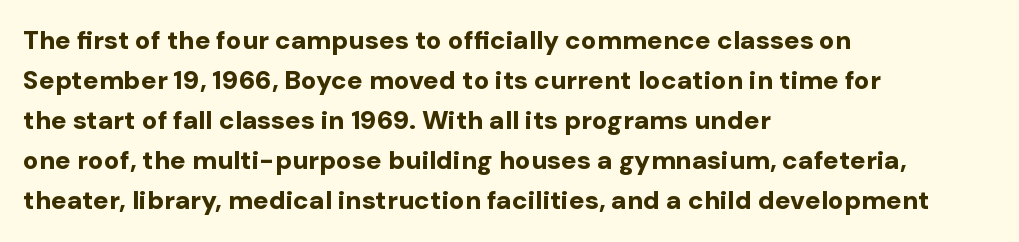
The image shows 26 px bold type, upright; set left-aligned, normal line spacing (1.54x), normal letter spacing, not underlined.
